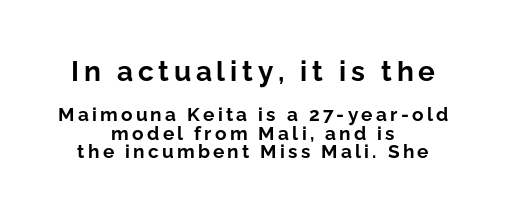
The image shows 28 px bold sans-serif type, upright; set centered, tight line spacing (0.96x), not underlined; the first (top) block is 1.47x larger; low stroke contrast and a medium x-height.
